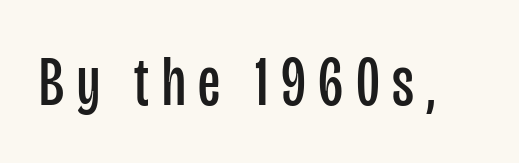
The image shows 70 px regular-weight, condensed sans-serif type, upright; set not underlined; low stroke contrast and a large x-height.
